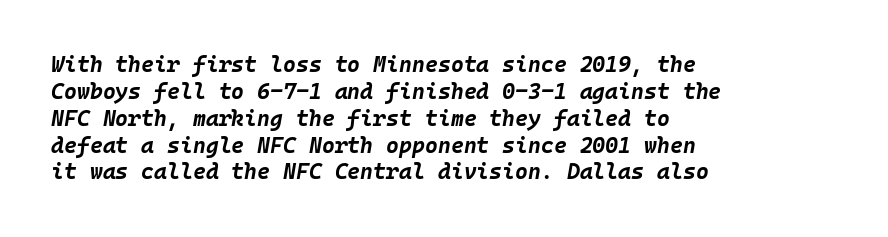
Q: Is the text bold? A: Yes.
Q: Is the text italic (slanted)? A: Yes, it leans right by about 10 degrees.
Q: Is the text underlined? A: No.
Q: How is the paragraph aligned? A: Left-aligned.
Q: Is the spacing between letters normal or unusually wide? A: Normal.
